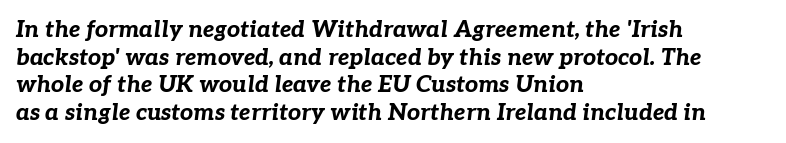
It's the slanting kind of type. The specimen omits any rule beneath the text block's lines. Words appear dense and cohesive because spacing is normal. Look at the stroke-to-counter ratio: heavy, a bold. The lines in this sample share a left origin and differ only in where they stop.
